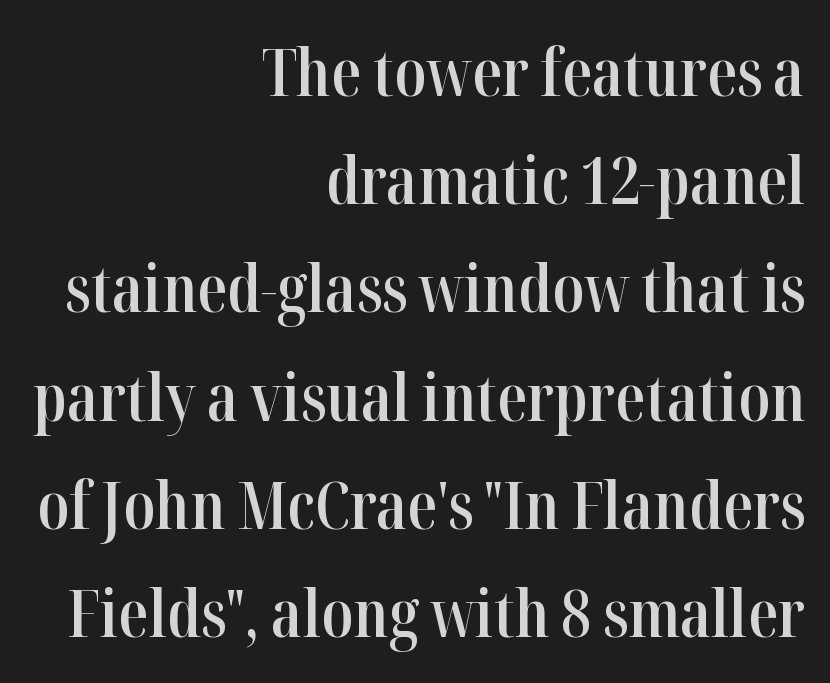
{"serif": "yes", "italic": "no", "bold": "semi", "weight": "semibold", "width": "condensed", "stroke_contrast": "high", "x_height": "medium", "monospaced": "no", "underline": "no", "align": "right", "line_spacing": "normal", "line_spacing_ratio": 1.64, "letter_spacing": "normal", "letter_spacing_em": 0.0, "glyph_px": 66}
